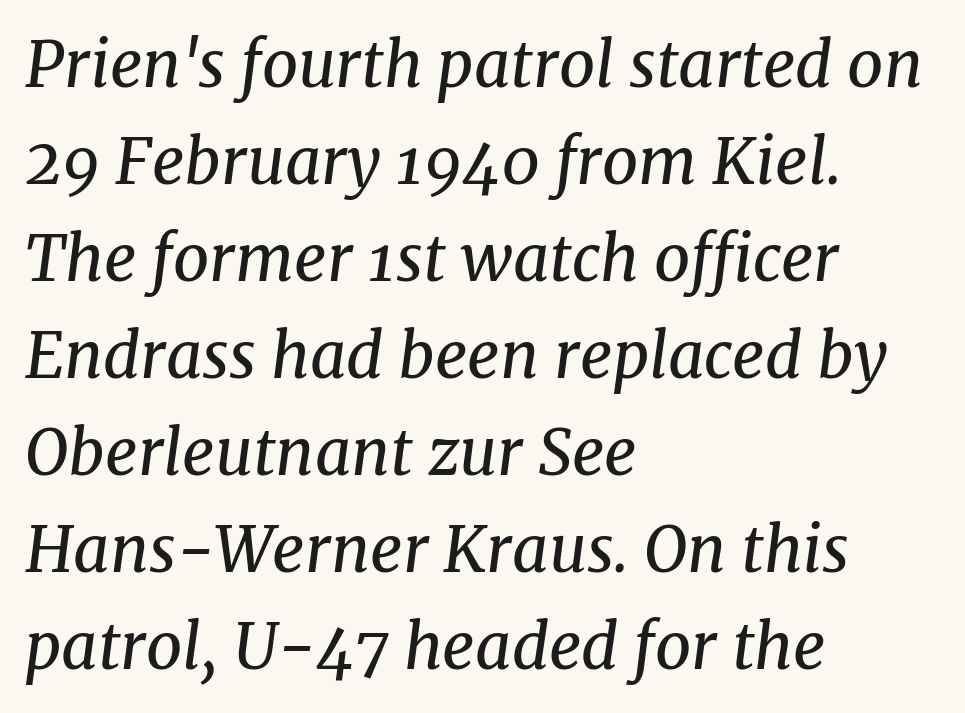
Interline gaps are of average width in this sample. Counters stay open thanks to moderate or lighter strokes. A clean baseline with only descenders dipping below it. The text carries the slant typical of an italic or oblique font.
